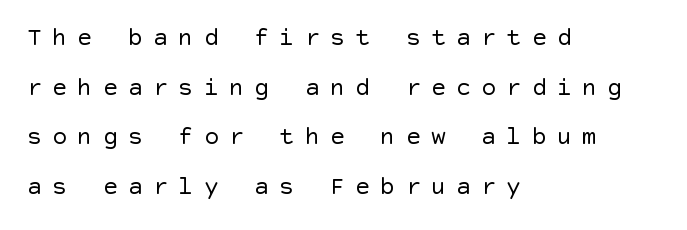
The image shows 25 px text type, upright; set left-aligned, loose line spacing (1.99x), unusually wide letter spacing (+0.41 em), not underlined.
